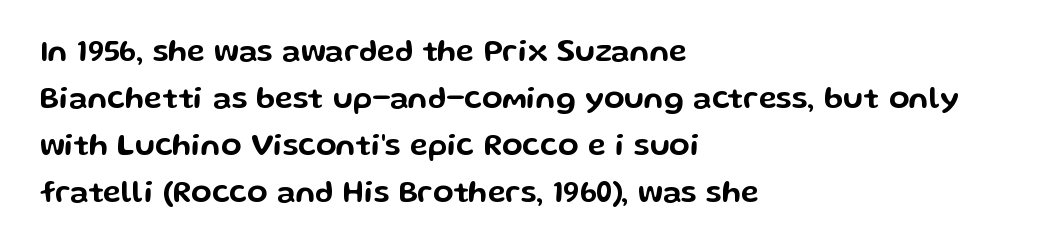
The paragraph shown leans on its left margin. Letters rest on an invisible, unmarked baseline. This sample has the flowing, uneven cadence of proportional lettering. The face used here is rendered with its standard letterfit.
